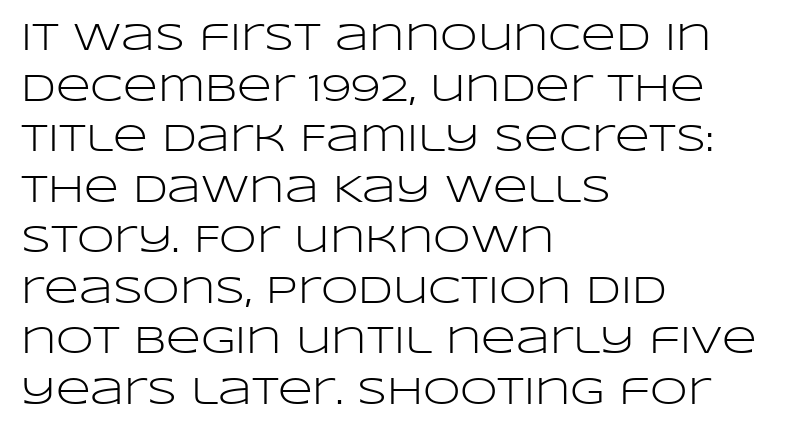
Q: Is the text bold? A: No.
Q: Is the text italic (slanted)? A: No, it is upright.
Q: Is the typeface a serif or a sans-serif typeface? A: Sans-serif.
Q: Is the text underlined? A: No.
Q: How is the paragraph aligned? A: Left-aligned.
Q: Is the spacing between letters normal or unusually wide? A: Normal.
Q: Is the spacing between lines tight, normal or loose? A: Normal.
Q: Width (condensed, normal, or wide)? A: Wide.
Q: Stroke contrast? A: Low.
Q: x-height? A: Large.
Q: Monospaced? A: No.
